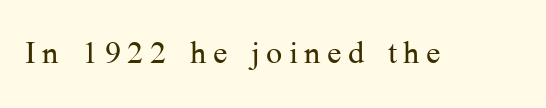
Designer's note — italics off, roman on. The passage shown is typed in a proportional face where columns would drift. The glyphs in this specimen are seriffed. Stroke mass is kept to a normal reading level or below. The space directly below the letters is spotless.
